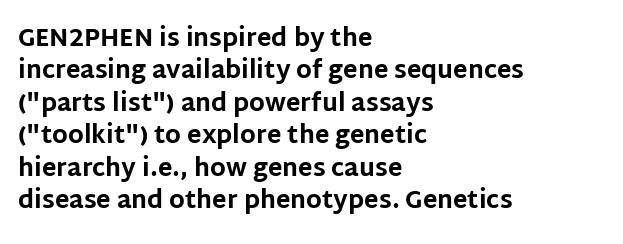
{"italic": "no", "bold": "yes", "underline": "no", "align": "left", "line_spacing": "normal", "line_spacing_ratio": 1.35, "letter_spacing": "normal", "letter_spacing_em": 0.0, "glyph_px": 24}
